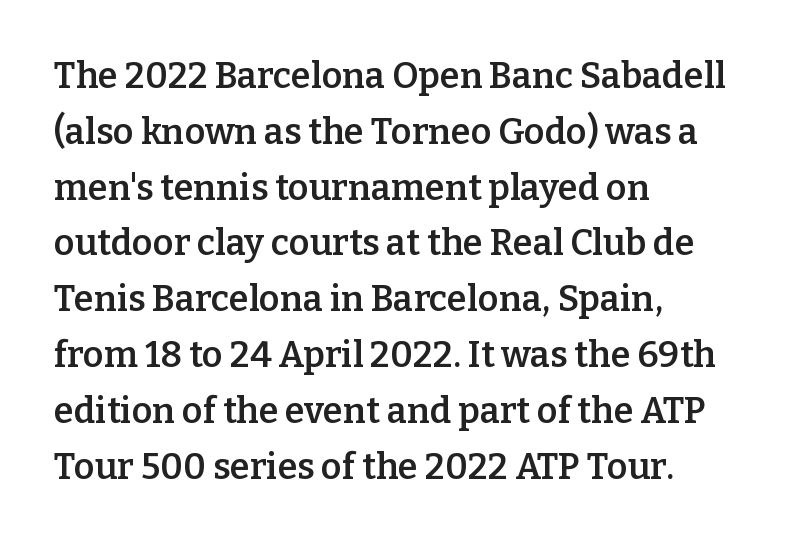
The image shows 36 px semibold serif type, upright; set left-aligned, normal line spacing (1.55x), normal letter spacing, not underlined; low stroke contrast and a medium x-height.
